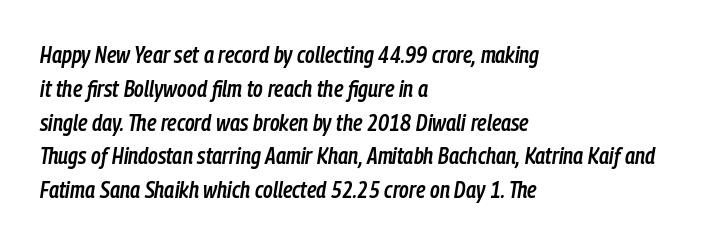
The image shows 23 px text type, italic (leaning right); set left-aligned, normal line spacing (1.47x), normal letter spacing, not underlined.
